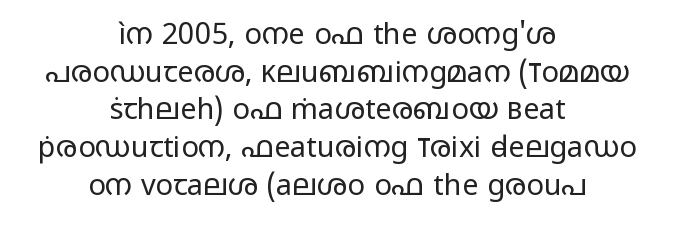
Q: Is the text bold? A: No.
Q: Is the text italic (slanted)? A: No, it is upright.
Q: Is the typeface a serif or a sans-serif typeface? A: Sans-serif.
Q: Is the text underlined? A: No.
Q: How is the paragraph aligned? A: Centered.
Q: Is the spacing between letters normal or unusually wide? A: Normal.
Q: Is the spacing between lines tight, normal or loose? A: Normal.
Q: Width (condensed, normal, or wide)? A: Wide.
Q: Stroke contrast? A: Low.
Q: x-height? A: Medium.
Q: Monospaced? A: No.
